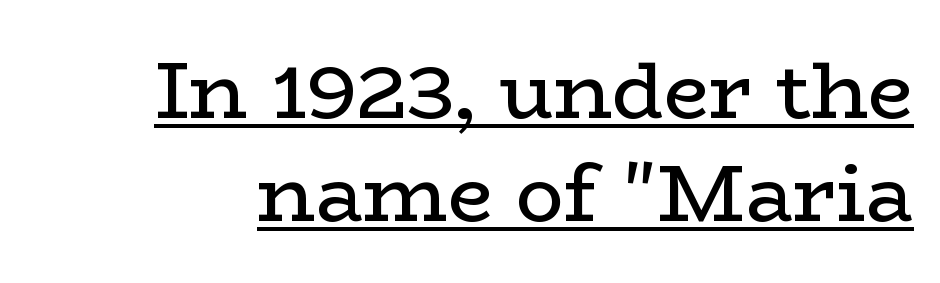
{"serif": "yes", "italic": "no", "bold": "no", "weight": "regular", "width": "wide", "stroke_contrast": "low", "x_height": "medium", "monospaced": "no", "underline": "yes", "line_spacing": "normal", "line_spacing_ratio": 1.29, "letter_spacing": "normal", "letter_spacing_em": 0.0, "glyph_px": 80}
